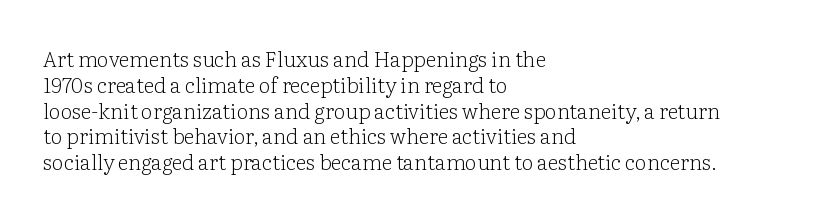
Q: Is the text bold? A: No.
Q: Is the text italic (slanted)? A: No, it is upright.
Q: Is the text underlined? A: No.
Q: How is the paragraph aligned? A: Left-aligned.
Q: Is the spacing between letters normal or unusually wide? A: Normal.
